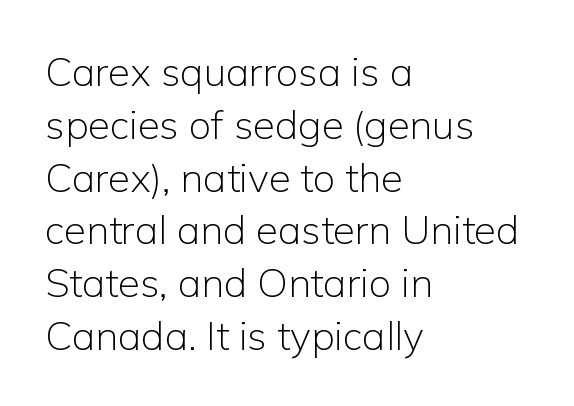
Q: Is the text bold? A: No.
Q: Is the text italic (slanted)? A: No, it is upright.
Q: Is the typeface a serif or a sans-serif typeface? A: Sans-serif.
Q: Is the text underlined? A: No.
Q: How is the paragraph aligned? A: Left-aligned.
Q: Is the spacing between letters normal or unusually wide? A: Normal.
Q: Is the spacing between lines tight, normal or loose? A: Normal.
Q: Width (condensed, normal, or wide)? A: Normal.
Q: Stroke contrast? A: Low.
Q: x-height? A: Medium.
Q: Monospaced? A: No.
